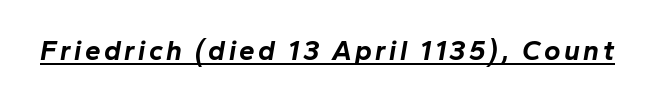
Notice how thick the strokes are: this is what a full bold looks like. Do the characters align in a grid? No, the font is proportional. These lines were composed using italics. This rendering features underlined lettering.
